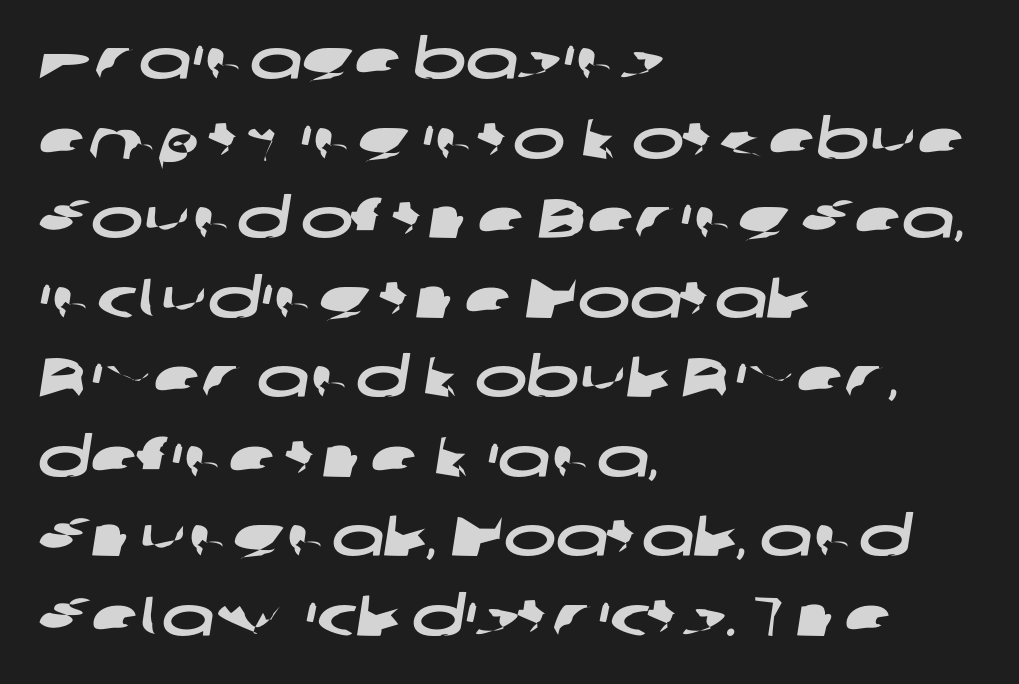
Q: Is the typeface a serif or a sans-serif typeface? A: Sans-serif.
Q: Is the text underlined? A: No.
Q: How is the paragraph aligned? A: Left-aligned.
Q: Is the spacing between letters normal or unusually wide? A: Normal.
Q: Is the spacing between lines tight, normal or loose? A: Normal.
Q: Width (condensed, normal, or wide)? A: Wide.
Q: Stroke contrast? A: Low.
Q: x-height? A: Medium.
Q: Monospaced? A: No.
